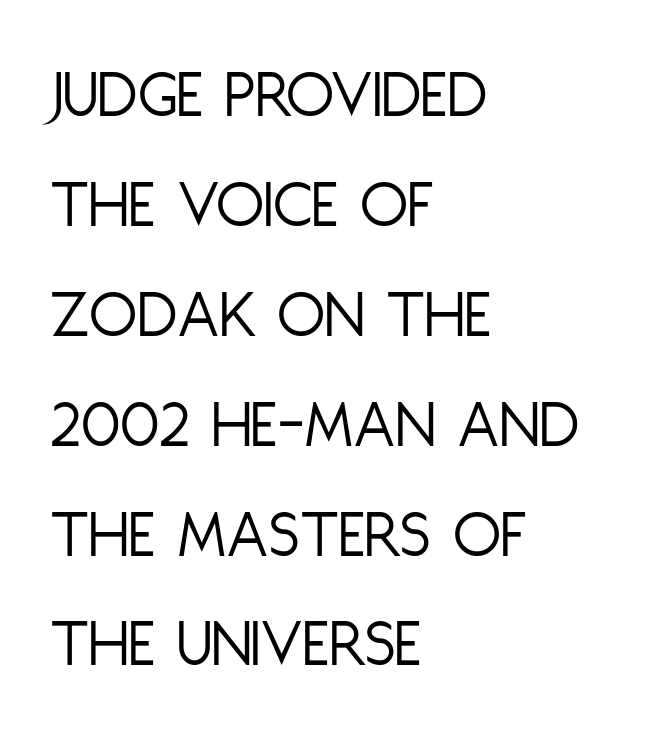
{"serif": "no", "italic": "no", "bold": "no", "weight": "light", "width": "condensed", "stroke_contrast": "low", "x_height": "large", "monospaced": "no", "underline": "no", "align": "left", "line_spacing": "normal", "line_spacing_ratio": 1.57, "letter_spacing": "normal", "letter_spacing_em": 0.0, "glyph_px": 70}
